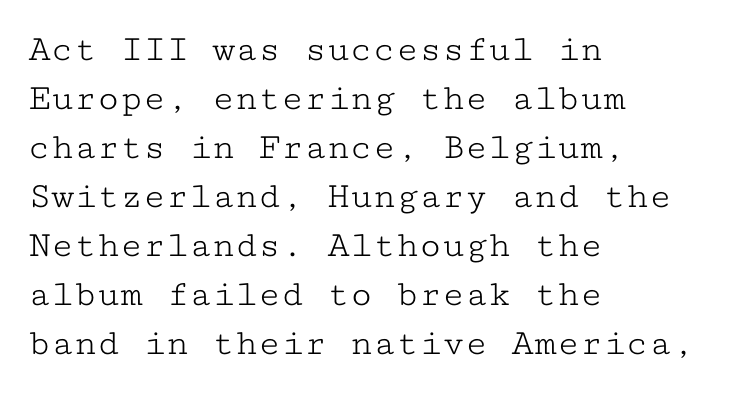
Q: Is the text bold? A: No.
Q: Is the text italic (slanted)? A: No, it is upright.
Q: Is the typeface a serif or a sans-serif typeface? A: Serif.
Q: Is the text underlined? A: No.
Q: How is the paragraph aligned? A: Left-aligned.
Q: Is the spacing between letters normal or unusually wide? A: Normal.
Q: Is the spacing between lines tight, normal or loose? A: Normal.
Q: Width (condensed, normal, or wide)? A: Wide.
Q: Stroke contrast? A: Low.
Q: x-height? A: Medium.
Q: Monospaced? A: Yes.
